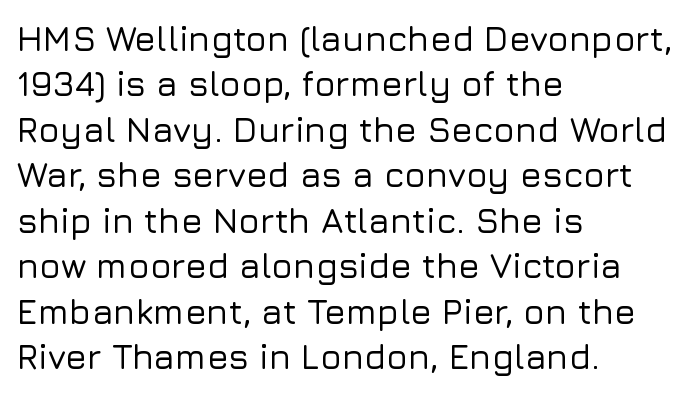
Q: Is the text italic (slanted)? A: No, it is upright.
Q: Is the typeface a serif or a sans-serif typeface? A: Sans-serif.
Q: Is the text underlined? A: No.
Q: How is the paragraph aligned? A: Left-aligned.
Q: Is the spacing between letters normal or unusually wide? A: Normal.
Q: Is the spacing between lines tight, normal or loose? A: Normal.
Q: Width (condensed, normal, or wide)? A: Normal.
Q: Stroke contrast? A: Low.
Q: x-height? A: Medium.
Q: Monospaced? A: No.
